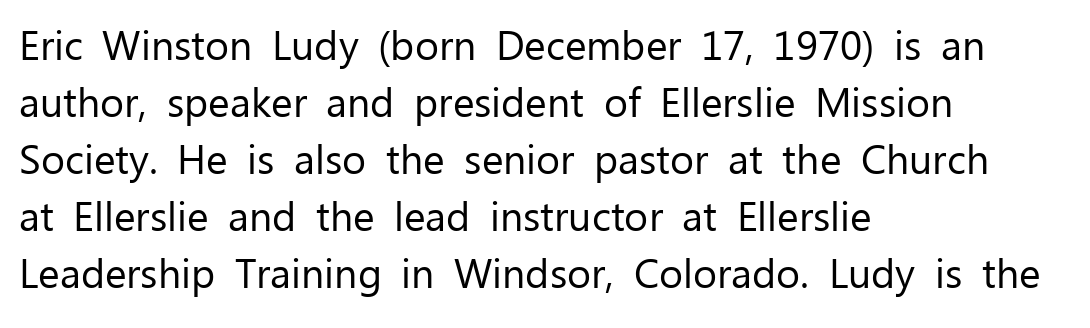
{"serif": "no", "italic": "no", "bold": "no", "weight": "regular", "width": "normal", "stroke_contrast": "low", "x_height": "medium", "monospaced": "no", "underline": "no", "align": "left", "line_spacing": "normal", "line_spacing_ratio": 1.39, "letter_spacing": "normal", "letter_spacing_em": 0.0, "glyph_px": 41}
